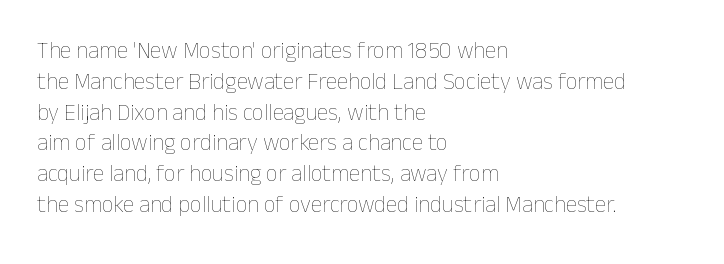
Descenders are the only things crossing below the line. The font sits on the lighter half of the weight spectrum, regular included. Does the copy run flush right? No — it runs flush left. Vertically, the passage feels balanced, rows spaced as you'd expect.
